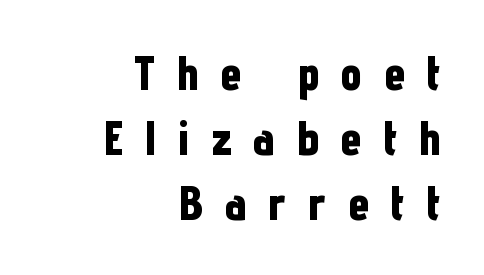
The image shows 48 px bold, condensed sans-serif type, upright; set right-aligned, normal line spacing (1.35x), unusually wide letter spacing (+0.45 em), not underlined; low stroke contrast and a medium x-height.
